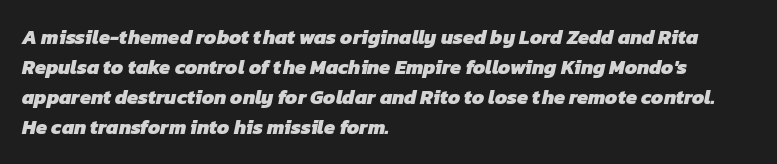
{"bold": "yes", "underline": "no", "align": "left", "line_spacing": "normal", "line_spacing_ratio": 1.5, "letter_spacing": "normal", "letter_spacing_em": 0.0, "glyph_px": 20}
